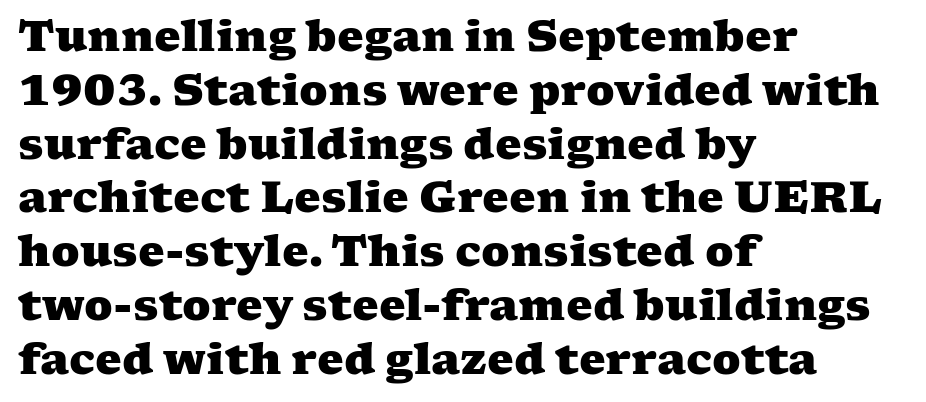
Q: Is the text bold? A: Yes.
Q: Is the typeface a serif or a sans-serif typeface? A: Serif.
Q: Is the text underlined? A: No.
Q: How is the paragraph aligned? A: Left-aligned.
Q: Is the spacing between letters normal or unusually wide? A: Normal.
Q: Is the spacing between lines tight, normal or loose? A: Normal.
Q: Width (condensed, normal, or wide)? A: Wide.
Q: Stroke contrast? A: Medium.
Q: x-height? A: Medium.
Q: Monospaced? A: No.
